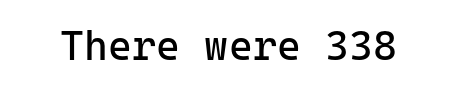
Q: Is the text bold? A: No.
Q: Is the text italic (slanted)? A: No, it is upright.
Q: Is the typeface a serif or a sans-serif typeface? A: Sans-serif.
Q: Is the text underlined? A: No.
Q: Is the spacing between letters normal or unusually wide? A: Normal.
Q: Width (condensed, normal, or wide)? A: Normal.
Q: Stroke contrast? A: Low.
Q: x-height? A: Medium.
